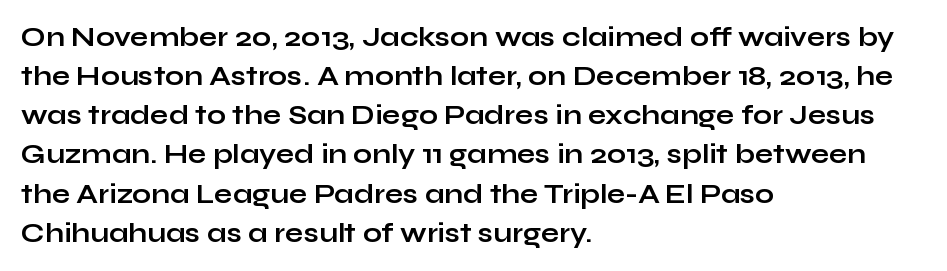
The typography opts for an upright posture over an oblique one. The face used here has the dense, thick strokes of a bold. Words float on clear page, feet unadorned. The typesetter chose a ragged-right arrangement here.
